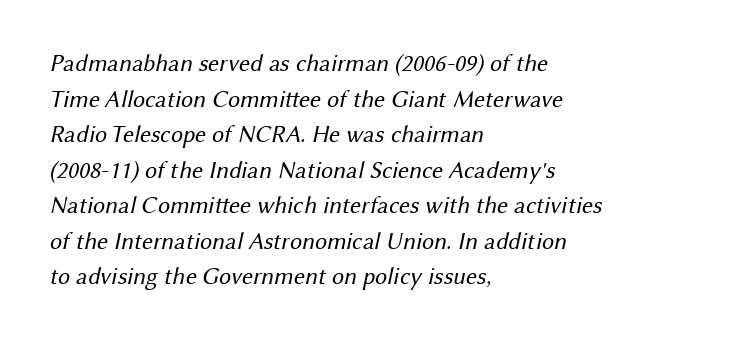
Q: Is the text bold? A: No.
Q: Is the text underlined? A: No.
Q: How is the paragraph aligned? A: Left-aligned.
Q: Is the spacing between letters normal or unusually wide? A: Normal.
Q: Is the spacing between lines tight, normal or loose? A: Normal.
